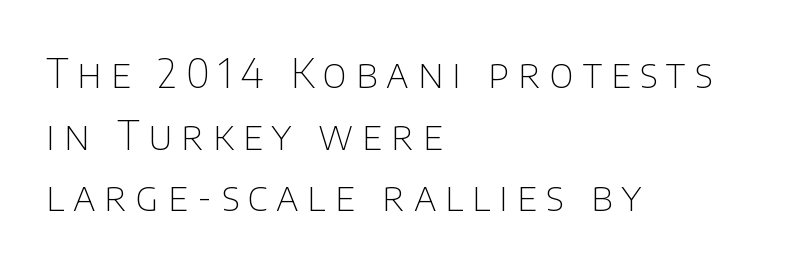
Q: Is the text bold? A: No.
Q: Is the text italic (slanted)? A: No, it is upright.
Q: Is the typeface a serif or a sans-serif typeface? A: Sans-serif.
Q: Is the text underlined? A: No.
Q: How is the paragraph aligned? A: Left-aligned.
Q: Is the spacing between letters normal or unusually wide? A: Unusually wide.
Q: Is the spacing between lines tight, normal or loose? A: Normal.
Q: Width (condensed, normal, or wide)? A: Normal.
Q: Stroke contrast? A: Low.
Q: x-height? A: Large.
Q: Monospaced? A: No.
